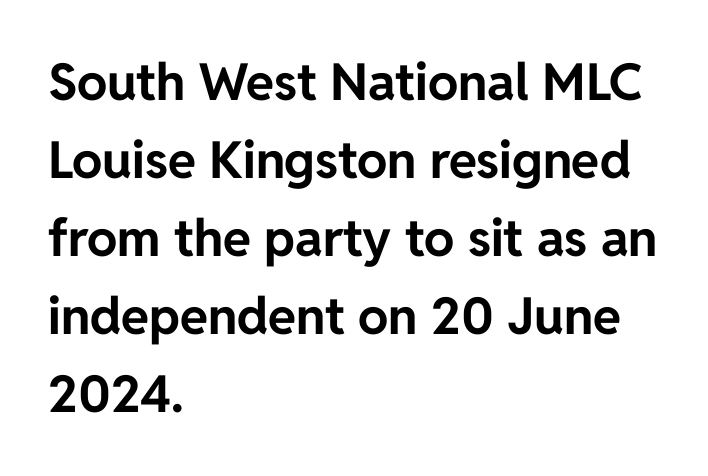
{"serif": "no", "italic": "no", "bold": "yes", "weight": "bold", "width": "normal", "stroke_contrast": "low", "x_height": "medium", "monospaced": "no", "underline": "no", "align": "left", "line_spacing": "normal", "line_spacing_ratio": 1.53, "letter_spacing": "normal", "letter_spacing_em": 0.0, "glyph_px": 51}
